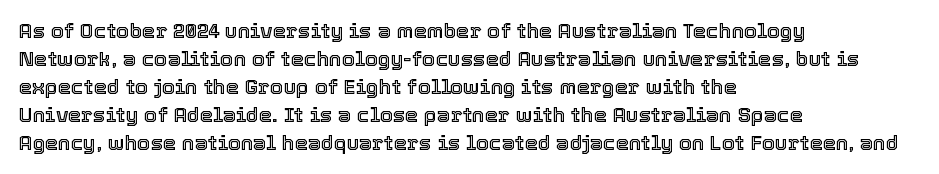
Q: Is the text italic (slanted)? A: No, it is upright.
Q: Is the text underlined? A: No.
Q: How is the paragraph aligned? A: Left-aligned.
Q: Is the spacing between letters normal or unusually wide? A: Normal.
Q: Is the spacing between lines tight, normal or loose? A: Normal.
